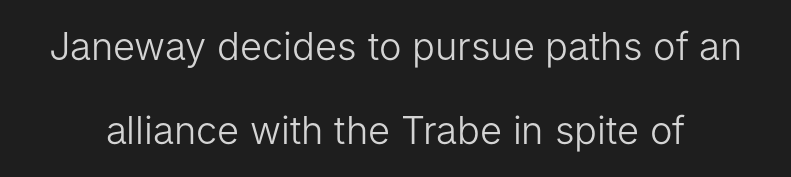
{"serif": "no", "italic": "no", "bold": "no", "weight": "light", "width": "normal", "stroke_contrast": "low", "x_height": "medium", "monospaced": "no", "underline": "no", "line_spacing": "loose", "line_spacing_ratio": 2.21, "letter_spacing": "normal", "letter_spacing_em": 0.0, "glyph_px": 38}
